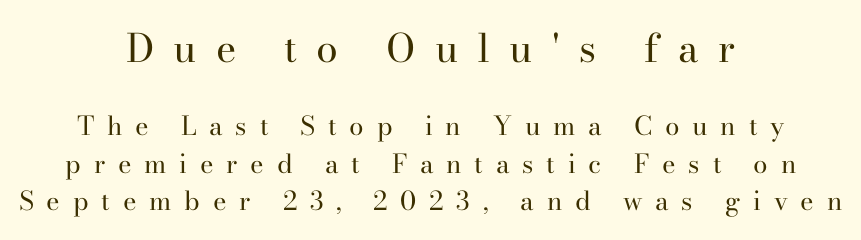
What's the leading like? Ordinary, nothing unusual. The letters stand straight up with perfectly vertical stems. Size hierarchy here favors the leading block over the trailing one. Note: serifs present on the glyphs. Is the type heavy? It reads as light-to-regular instead. A clean baseline with only descenders dipping below it.
